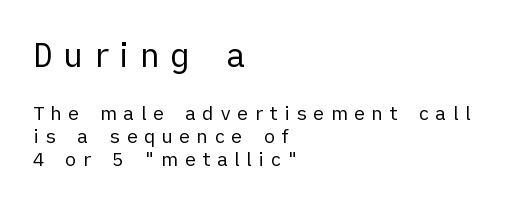
{"serif": "no", "italic": "no", "bold": "no", "weight": "regular", "width": "normal", "stroke_contrast": "low", "x_height": "medium", "monospaced": "no", "underline": "no", "align": "left", "line_spacing_ratio": 1.22, "letter_spacing": "wide", "letter_spacing_em": 0.32, "larger_block": "first", "size_ratio": 1.74, "glyph_px": 33}
